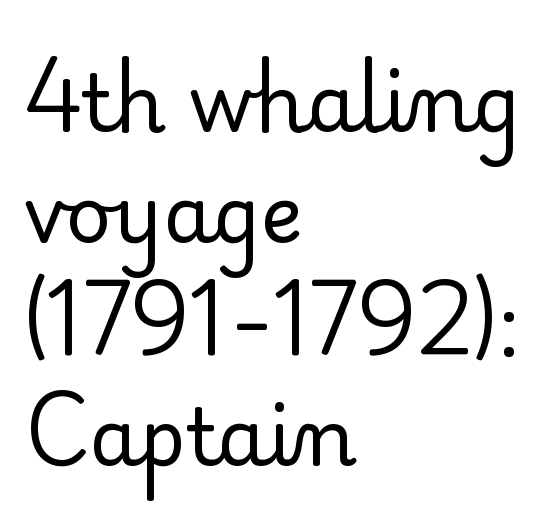
{"serif": "yes", "italic": "no", "bold": "no", "weight": "regular", "width": "normal", "stroke_contrast": "low", "x_height": "small", "monospaced": "no", "underline": "no", "align": "left", "line_spacing": "normal", "line_spacing_ratio": 1.41, "letter_spacing": "normal", "letter_spacing_em": 0.0, "glyph_px": 79}
